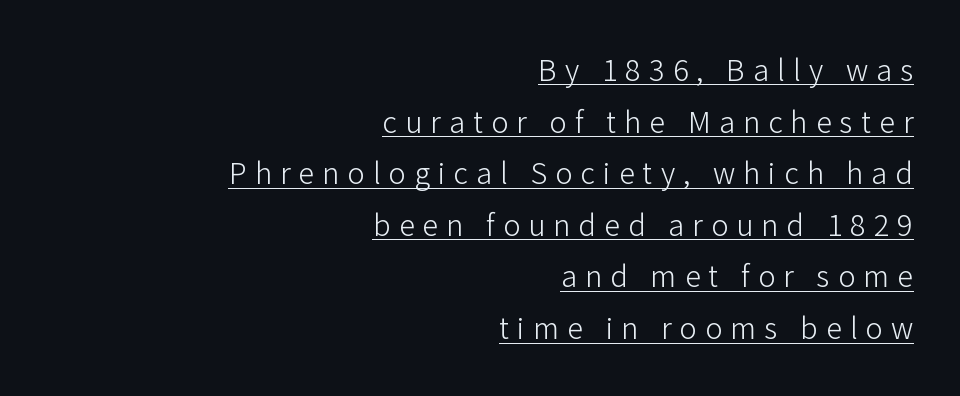
Nothing sits at the stroke ends, so this counts as sans-serif. Think of a printed novel: that variable character pitch is what you see here. A typesetter would mark this as roman, not italic. Each word looks stretched out because of the extra space between its letters. Students, observe the line beneath the letters — that is underlining.
